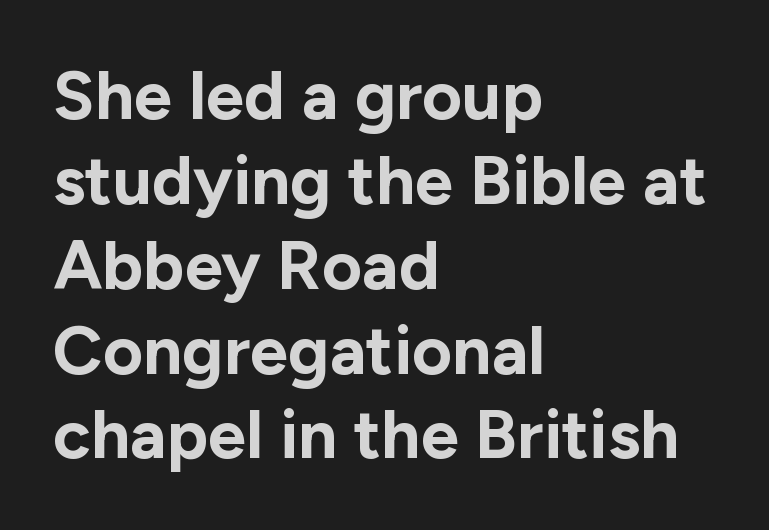
Q: Is the text bold? A: Yes.
Q: Is the text italic (slanted)? A: No, it is upright.
Q: Is the typeface a serif or a sans-serif typeface? A: Sans-serif.
Q: Is the text underlined? A: No.
Q: How is the paragraph aligned? A: Left-aligned.
Q: Is the spacing between letters normal or unusually wide? A: Normal.
Q: Width (condensed, normal, or wide)? A: Normal.
Q: Stroke contrast? A: Low.
Q: x-height? A: Medium.
Q: Monospaced? A: No.
